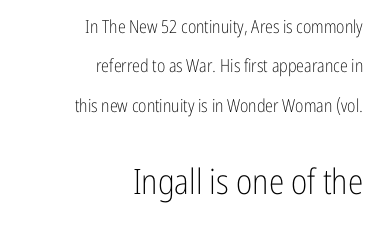
Ascenders rise straight up at ninety degrees. The ragged edge is on the left, which tells us the setting is flush right. Bold? No — there's no thickening of the strokes. Compare the two chunks: the lower has the greater cap height.
